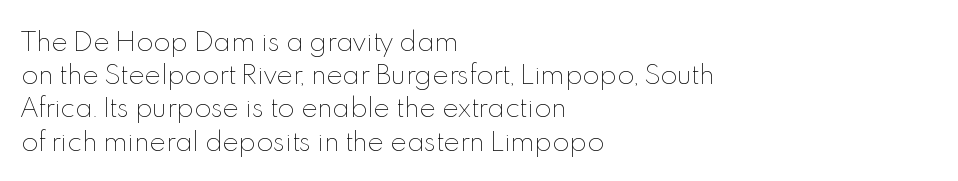
Q: Is the text bold? A: No.
Q: Is the text italic (slanted)? A: No, it is upright.
Q: Is the text underlined? A: No.
Q: How is the paragraph aligned? A: Left-aligned.
Q: Is the spacing between letters normal or unusually wide? A: Normal.
Q: Is the spacing between lines tight, normal or loose? A: Normal.
